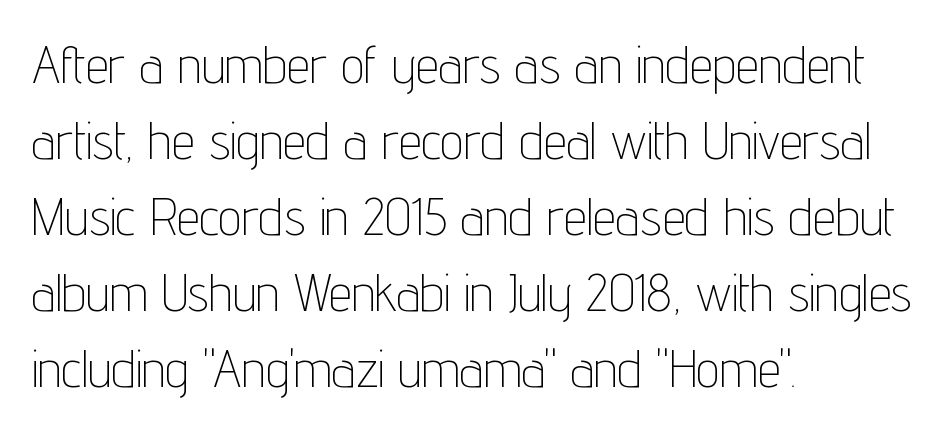
The vertical gap from one line to the next is medium. Check under the words: just untouched page. Posture: straight, roman, zero tilt. These glyphs show unthickened strokes, regular width or finer. The face used here is a sans, in the tradition of grotesques and geometrics. The line texture is even and compact thanks to regular tracking.
